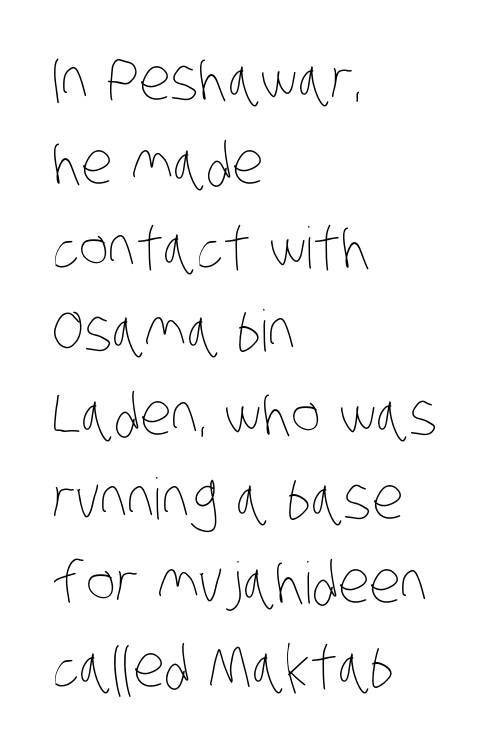
{"bold": "no", "weight": "thin", "width": "condensed", "stroke_contrast": "low", "x_height": "large", "monospaced": "no", "underline": "no", "align": "left", "line_spacing": "normal", "line_spacing_ratio": 1.47, "letter_spacing": "normal", "letter_spacing_em": 0.0, "glyph_px": 57}
